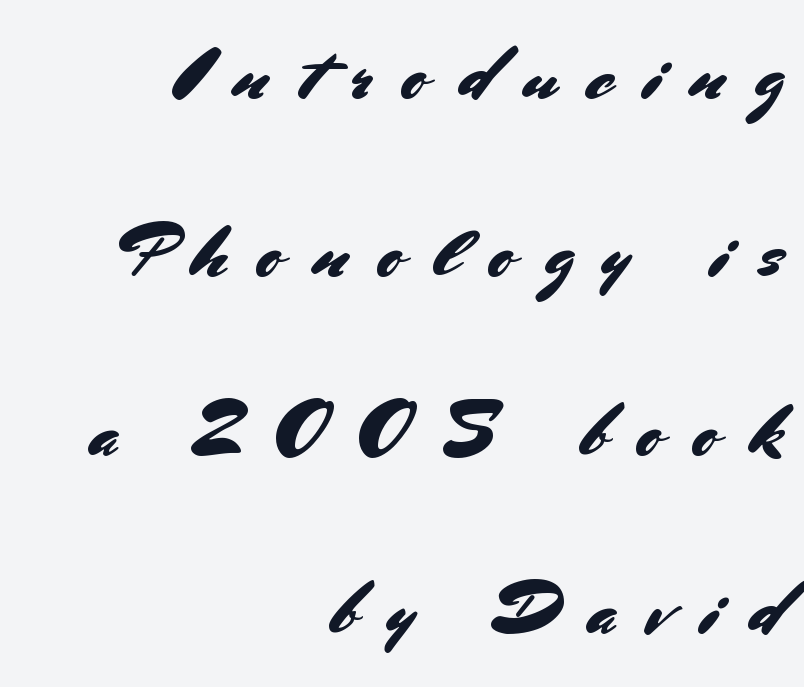
Leftover space on each line is placed entirely before the opening word. Students, observe: this is what heavily led, spacious text looks like. The face used here is proportionally spaced, like ordinary book or web type.
